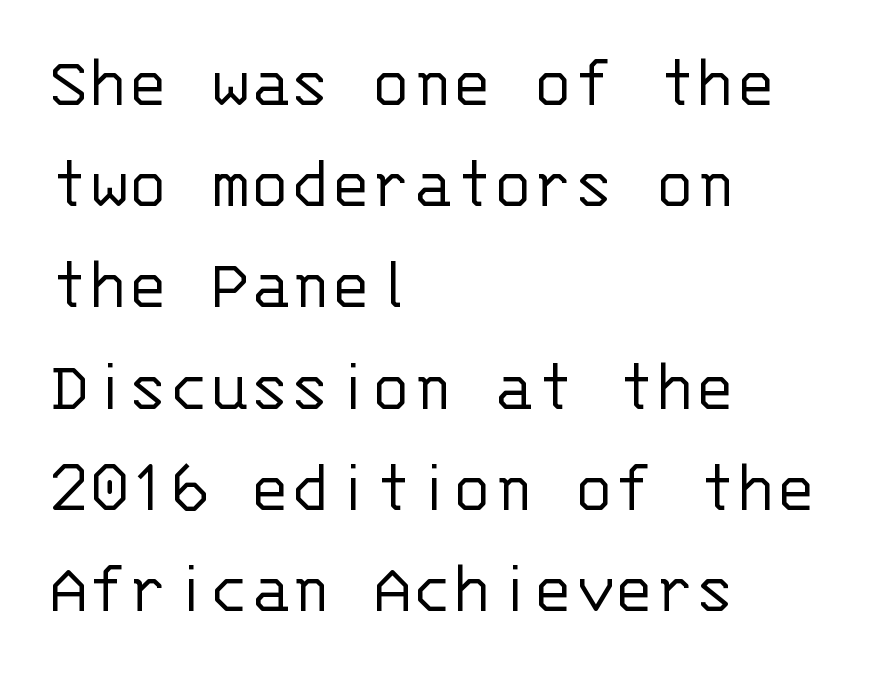
Think standard paragraph weight, or any step lighter than that. In terms of posture, this sample is upright. Students, note that the glyphs here touch the page at normal intervals. The rendering shows plain stroke endings on the letterforms — a sans-serif design. Line starts are locked; line ends wander. Each letter, wide or thin by design, is forced into the same width here.
